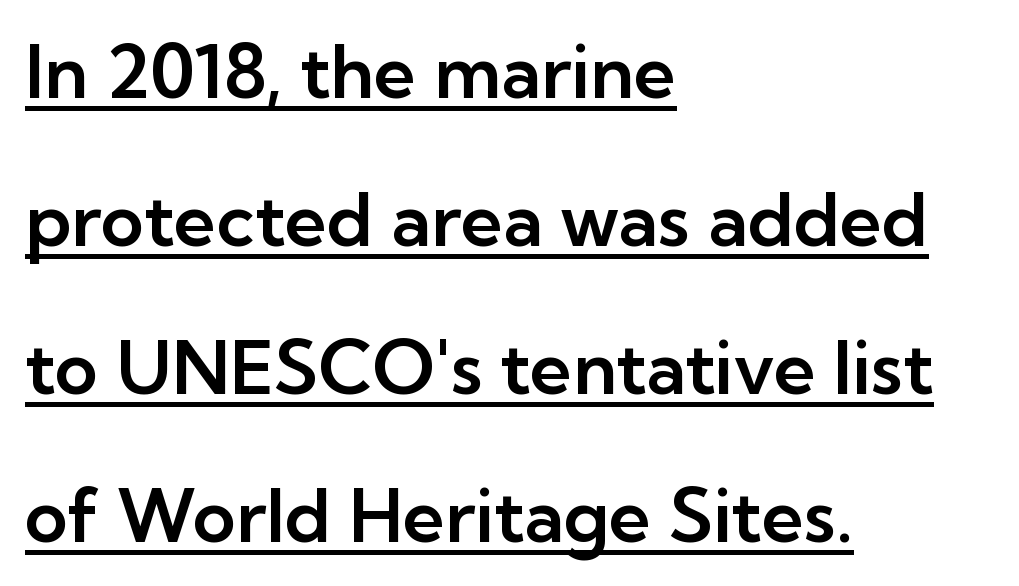
Q: Is the text italic (slanted)? A: No, it is upright.
Q: Is the typeface a serif or a sans-serif typeface? A: Sans-serif.
Q: Is the text underlined? A: Yes.
Q: How is the paragraph aligned? A: Left-aligned.
Q: Is the spacing between letters normal or unusually wide? A: Normal.
Q: Is the spacing between lines tight, normal or loose? A: Loose.
Q: Width (condensed, normal, or wide)? A: Normal.
Q: Stroke contrast? A: Low.
Q: x-height? A: Medium.
Q: Monospaced? A: No.
